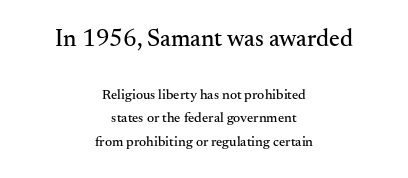
The image shows 24 px text type, upright; set centered, normal line spacing (1.68x), normal letter spacing, not underlined; the first (top) block is 1.71x larger.
